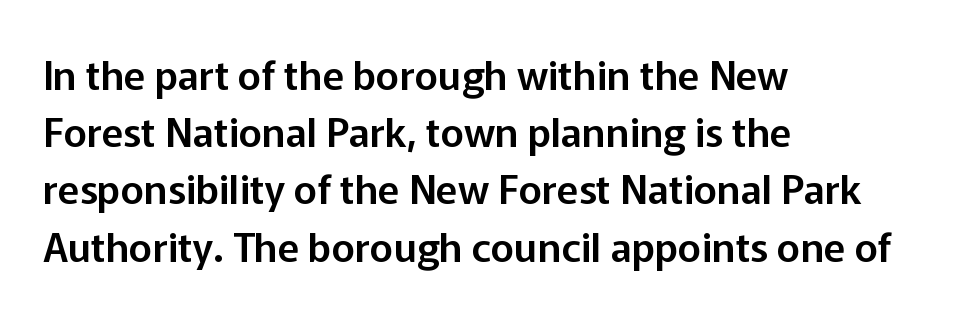
Q: Is the text italic (slanted)? A: No, it is upright.
Q: Is the typeface a serif or a sans-serif typeface? A: Sans-serif.
Q: Is the text underlined? A: No.
Q: How is the paragraph aligned? A: Left-aligned.
Q: Is the spacing between letters normal or unusually wide? A: Normal.
Q: Is the spacing between lines tight, normal or loose? A: Normal.
Q: Width (condensed, normal, or wide)? A: Normal.
Q: Stroke contrast? A: Low.
Q: x-height? A: Medium.
Q: Monospaced? A: No.
